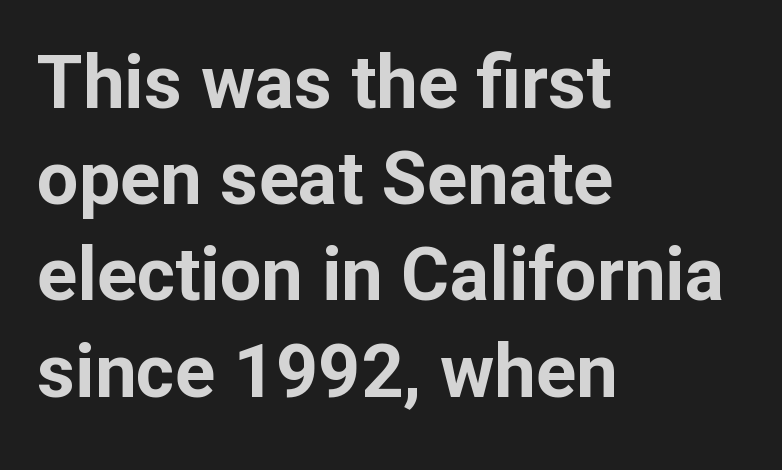
Q: Is the text bold? A: Yes.
Q: Is the text italic (slanted)? A: No, it is upright.
Q: Is the typeface a serif or a sans-serif typeface? A: Sans-serif.
Q: Is the text underlined? A: No.
Q: How is the paragraph aligned? A: Left-aligned.
Q: Is the spacing between letters normal or unusually wide? A: Normal.
Q: Is the spacing between lines tight, normal or loose? A: Normal.
Q: Width (condensed, normal, or wide)? A: Normal.
Q: Stroke contrast? A: Low.
Q: x-height? A: Medium.
Q: Monospaced? A: No.
